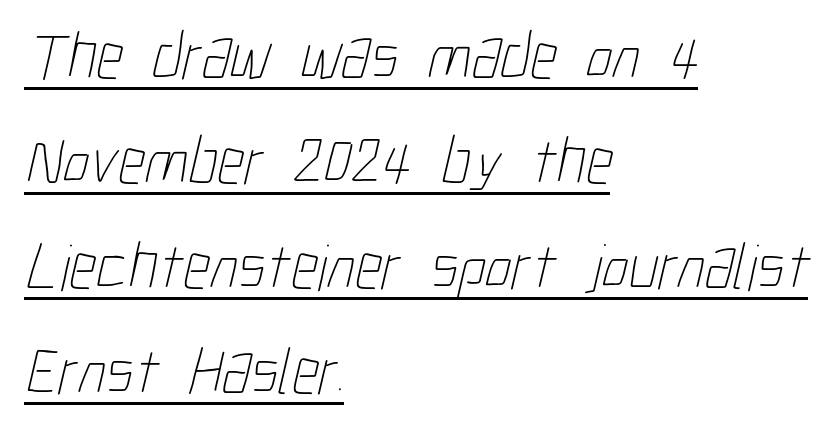
Glyph-to-glyph distance matches everyday printed text. Ink coverage per letter is moderate at most. Visually the block forms a straight wall on the left and a jagged coastline on the right. A typesetter would call this proportional, since set widths differ per character. Glance below the letters and you will spot a drawn line.
